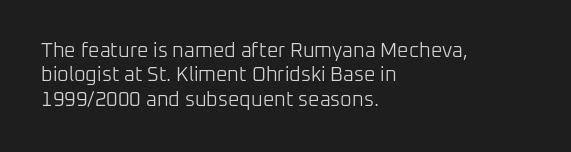
{"italic": "no", "bold": "no", "underline": "no", "align": "left", "line_spacing_ratio": 1.22, "letter_spacing": "normal", "letter_spacing_em": 0.0, "glyph_px": 20}
